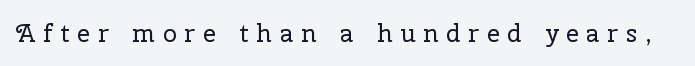
Q: Is the text bold? A: No.
Q: Is the text italic (slanted)? A: No, it is upright.
Q: Is the text underlined? A: No.
Q: Is the spacing between letters normal or unusually wide? A: Unusually wide.
